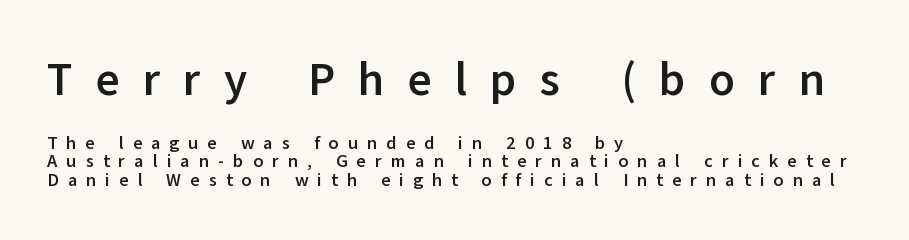
The face used here has the dense, thick strokes of a bold. Is this a fixed-width face? No — the glyphs have proportional, varying widths. The typesetter chose a ragged-right arrangement here. Has an underline been added? It has not. The initial chunk of copy outweighs the following chunk in type size. Characters follow at a spacing far wider than the type designer built in.
